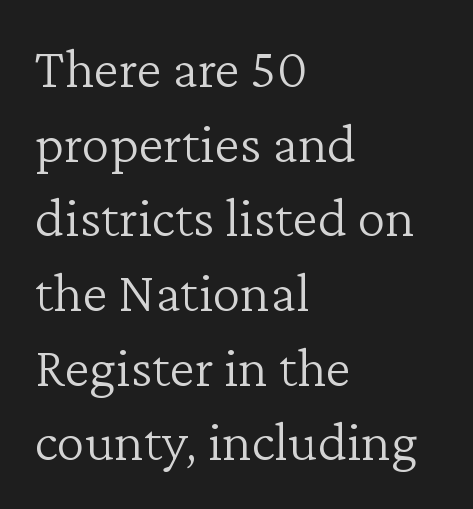
Vertical stems look standard width or narrower in stroke. The text was rendered using a seriffed face with decorative stroke endings. Short and long lines alike share a common starting point at left. Evenly set lines give the paragraph a standard silhouette. No italicization has been applied; the sample stays upright.
